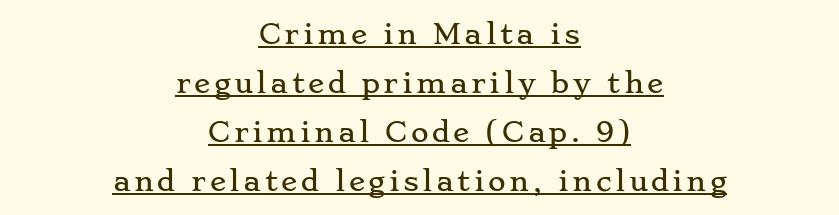
{"italic": "no", "underline": "yes", "align": "center", "line_spacing_ratio": 1.81, "glyph_px": 27}
